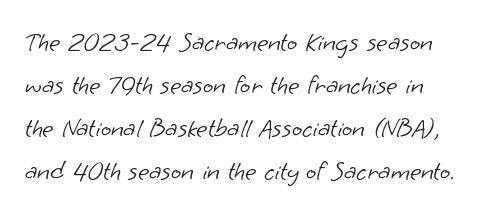
Q: Is the text bold? A: No.
Q: Is the text underlined? A: No.
Q: How is the paragraph aligned? A: Left-aligned.
Q: Is the spacing between letters normal or unusually wide? A: Normal.
Q: Is the spacing between lines tight, normal or loose? A: Normal.
